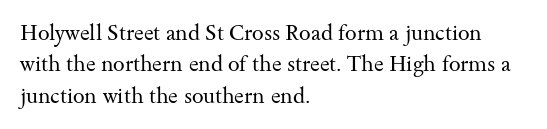
Q: Is the text bold? A: No.
Q: Is the text italic (slanted)? A: No, it is upright.
Q: Is the text underlined? A: No.
Q: How is the paragraph aligned? A: Left-aligned.
Q: Is the spacing between letters normal or unusually wide? A: Normal.
Q: Is the spacing between lines tight, normal or loose? A: Normal.
